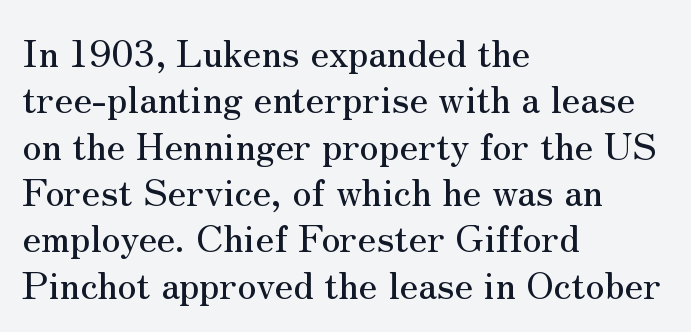
{"serif": "yes", "italic": "no", "width": "normal", "stroke_contrast": "medium", "x_height": "small", "monospaced": "no", "underline": "no", "align": "left", "line_spacing_ratio": 1.22, "letter_spacing": "normal", "letter_spacing_em": 0.0, "glyph_px": 38}
